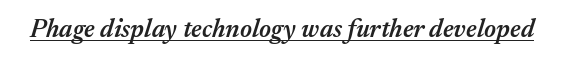
Q: Is the text bold? A: Semi-bold.
Q: Is the text italic (slanted)? A: Yes, it leans right by about 17 degrees.
Q: Is the text underlined? A: Yes.
Q: Is the spacing between letters normal or unusually wide? A: Normal.
